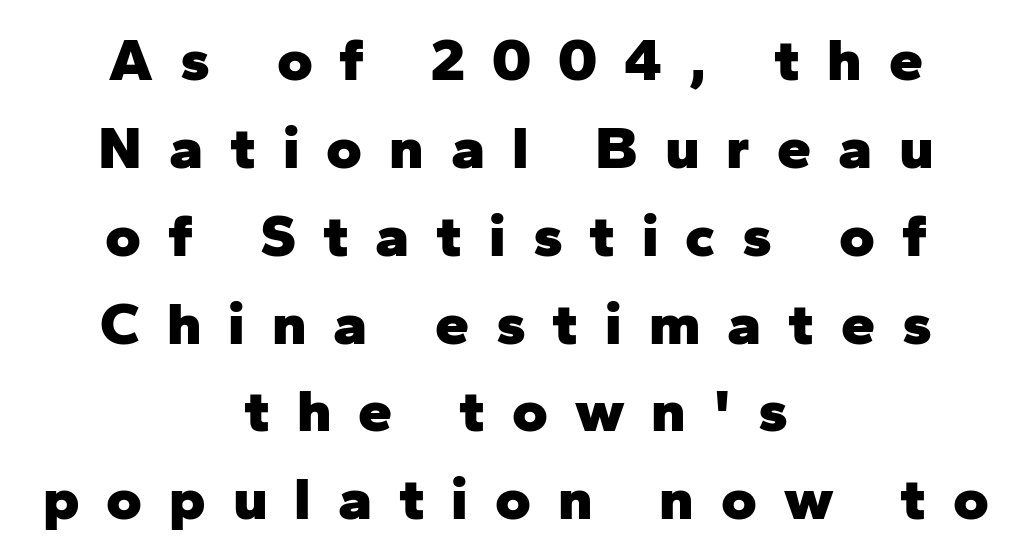
These lines carry a lot of weight — the face is fully bold. Every character sits straight up, as roman type does. Rule under the text: the space is simply empty. The face used here is rendered with a markedly widened letterfit. Vertical spacing — default.
